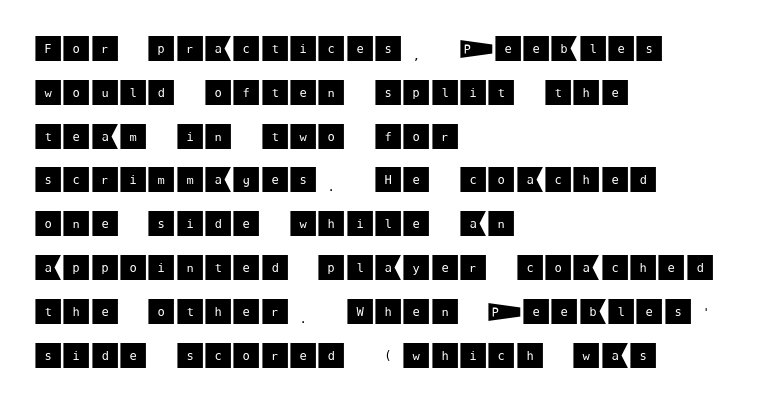
The image shows 29 px sans-serif type, upright; set left-aligned, normal line spacing (1.51x), normal letter spacing, not underlined; medium stroke contrast and a large x-height.
